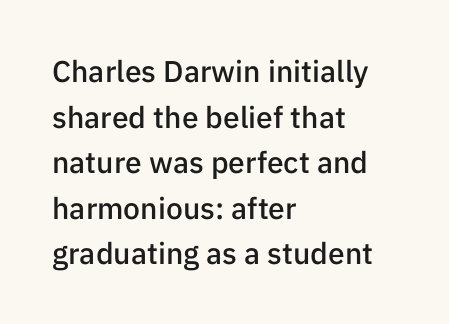
Q: Is the text bold? A: Semi-bold.
Q: Is the text italic (slanted)? A: No, it is upright.
Q: Is the typeface a serif or a sans-serif typeface? A: Sans-serif.
Q: Is the text underlined? A: No.
Q: How is the paragraph aligned? A: Left-aligned.
Q: Is the spacing between letters normal or unusually wide? A: Normal.
Q: Is the spacing between lines tight, normal or loose? A: Normal.
Q: Width (condensed, normal, or wide)? A: Normal.
Q: Stroke contrast? A: Low.
Q: x-height? A: Medium.
Q: Monospaced? A: No.
